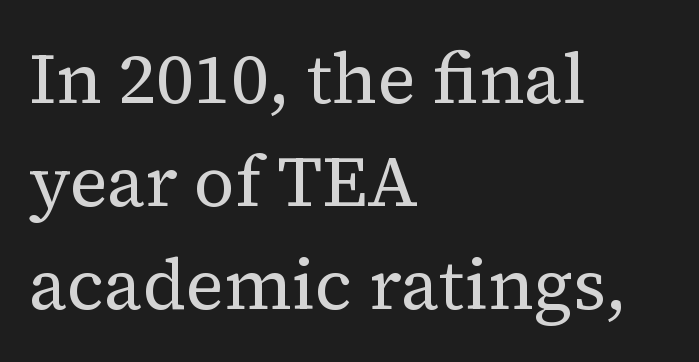
Varying glyph widths throughout — classic text-font behaviour. Each row of text sits above clean, open space. Notice how the passage keeps a crisp vertical edge on the left only. The line texture is even and compact thanks to regular tracking.
